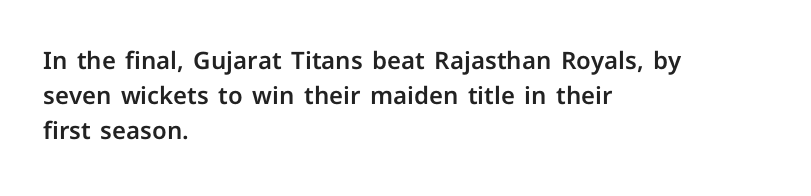
Style check: upright. The designer left line spacing at the default. Casual observation: everything's shoved over to the left. Tracking here is standard; glyphs follow each other at the usual distance. The foot of each line stays bare and open.
